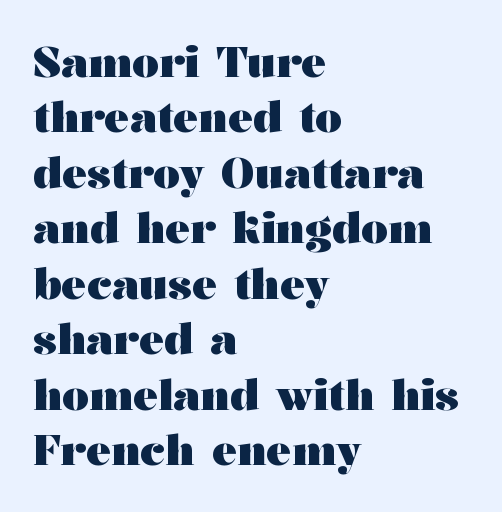
Any mark beneath the type? The region is blank. Check where the strokes stop: tiny serifs finish them off. This sample is left-justified, so line endings fall wherever the words run out. Each new line begins a customary step beneath the previous one.
